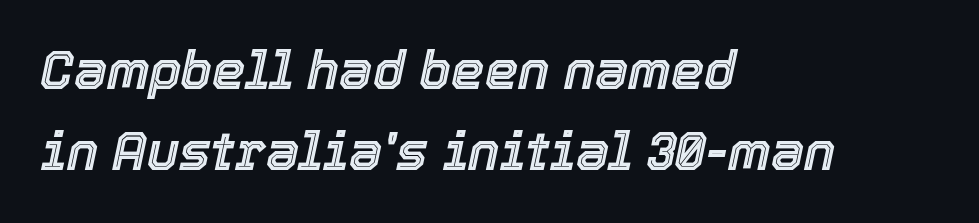
{"italic": "yes", "lean": "right", "slant_degrees": 12, "width": "normal", "x_height": "medium", "monospaced": "no", "underline": "no", "align": "left", "line_spacing": "normal", "line_spacing_ratio": 1.53, "letter_spacing": "normal", "letter_spacing_em": 0.0, "glyph_px": 53}
